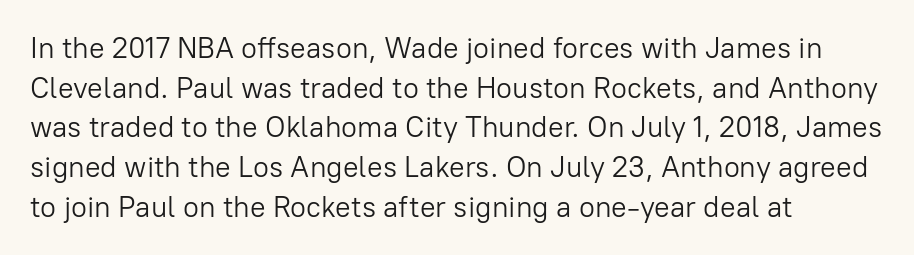
{"serif": "no", "italic": "no", "bold": "no", "weight": "light", "width": "normal", "stroke_contrast": "low", "x_height": "medium", "monospaced": "no", "underline": "no", "align": "left", "line_spacing": "normal", "line_spacing_ratio": 1.37, "letter_spacing": "normal", "letter_spacing_em": 0.0, "glyph_px": 29}
